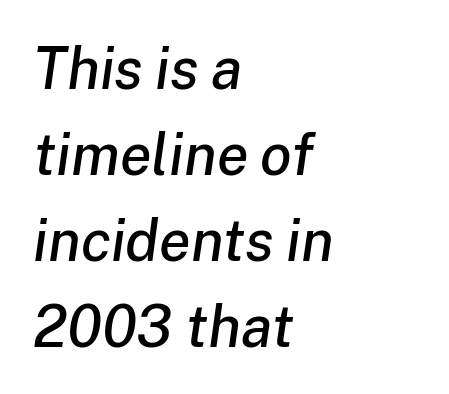
{"italic": "yes", "lean": "right", "slant_degrees": 8, "width": "normal", "stroke_contrast": "low", "x_height": "medium", "monospaced": "no", "underline": "no", "align": "left", "line_spacing": "normal", "line_spacing_ratio": 1.48, "letter_spacing": "normal", "letter_spacing_em": 0.0, "glyph_px": 58}
